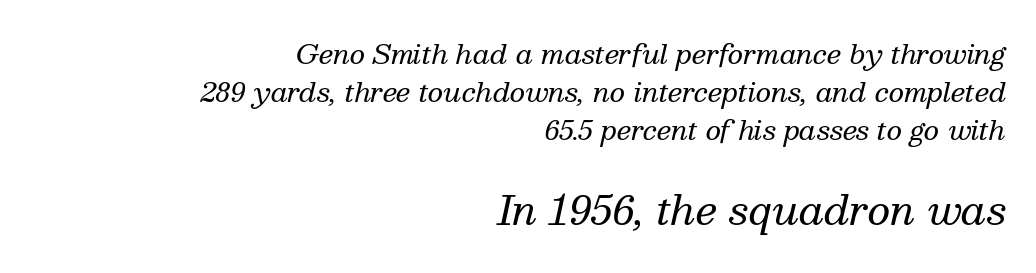
Are there feet on the stems? There are — it's a serif. Is the lower block the larger one? Yes — the lower block carries the bigger type. Notice how the passage keeps a crisp vertical edge on the right only. The characters are drawn with everyday or finer stroke widths. Check the space under the baseline: it is left empty.
